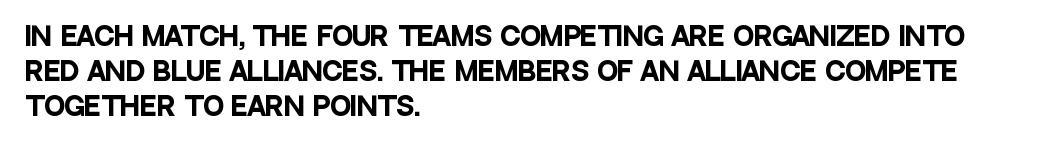
Here the glyphs are tracked normally, forming tight word shapes. Posture: upright roman. Plain, unruled lines of type. Leading matches the norm, producing a regular column.
